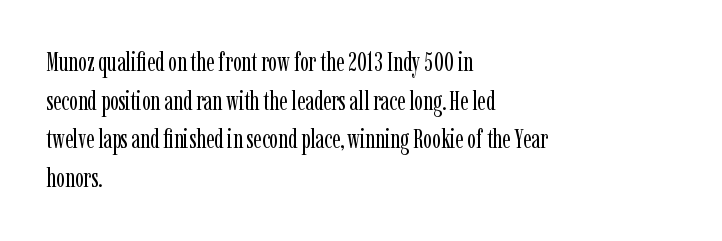
The image shows 26 px text type, upright; set left-aligned, normal line spacing (1.49x), normal letter spacing, not underlined.
